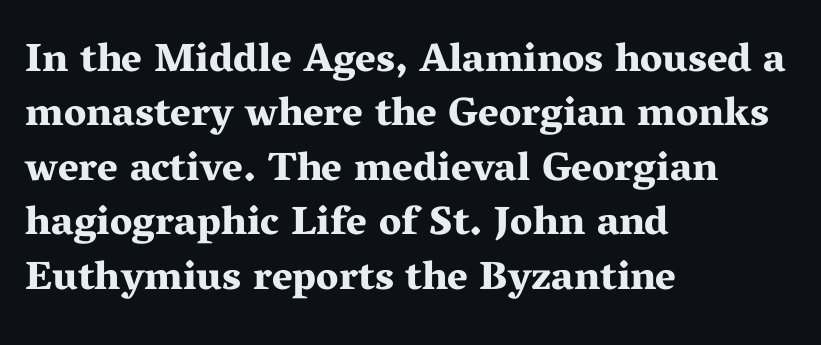
The image shows 40 px bold, wide serif type, upright; set left-aligned, normal line spacing (1.36x), normal letter spacing, not underlined; medium stroke contrast and a medium x-height.
